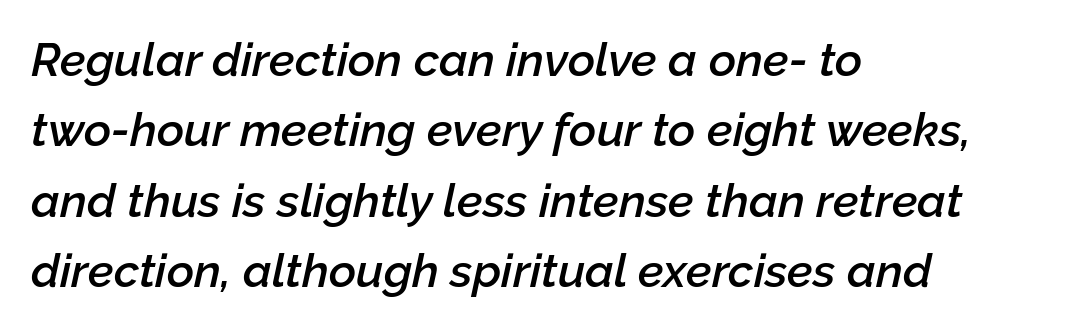
Think of a printed novel: that variable character pitch is what you see here. Line spacing here is normal. A classic flush-left, rag-right setting is used for this passage. Emphasis-style slanted type is in use. Words float on clear page, feet unadorned. How are the letters spaced? Ordinarily, with no added tracking.
